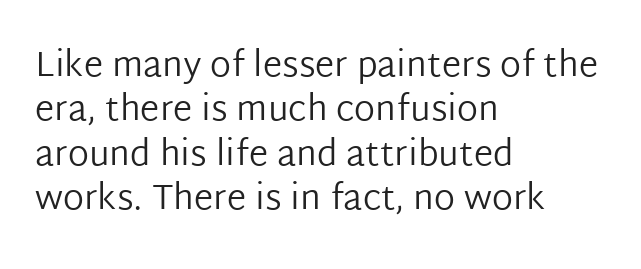
Here the designer chose a conventional face with non-uniform glyph widths. Letters rest on an invisible, unmarked baseline. Words appear dense and cohesive because spacing is normal. The glyphs in this specimen are sans serif.
